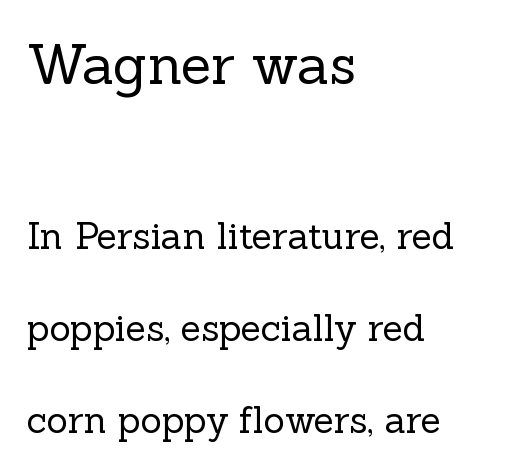
Q: Is the text bold? A: No.
Q: Is the text italic (slanted)? A: No, it is upright.
Q: Is the typeface a serif or a sans-serif typeface? A: Serif.
Q: Is the text underlined? A: No.
Q: How is the paragraph aligned? A: Left-aligned.
Q: Is the spacing between letters normal or unusually wide? A: Normal.
Q: Is the spacing between lines tight, normal or loose? A: Loose.
Q: Which block of text is set in a larger size, the first (top) or the second (bottom)? A: The first (top) one.
Q: Width (condensed, normal, or wide)? A: Normal.
Q: x-height? A: Medium.
Q: Monospaced? A: No.
